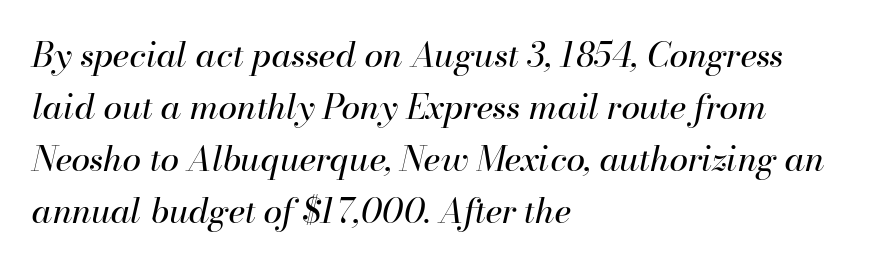
The image shows 34 px regular-weight type, italic (leaning right); set left-aligned, normal line spacing (1.53x), normal letter spacing, not underlined; high stroke contrast and a small x-height.
